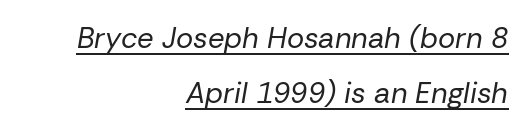
The image shows 29 px regular-weight type, italic (leaning right); set right-aligned, loose line spacing (1.9x), normal letter spacing, underlined; low stroke contrast and a medium x-height.
